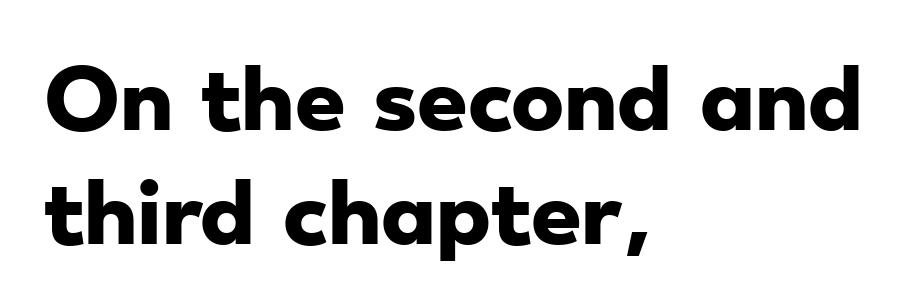
Here the glyphs are tracked normally, forming tight word shapes. The letters advance in unequal steps, a hallmark of proportional type. A clean baseline with only descenders dipping below it. The glyphs in this specimen are sans serif. The passage shown is emphatically bold. The rendering uses a moderate line-height, typical for paragraphs.
